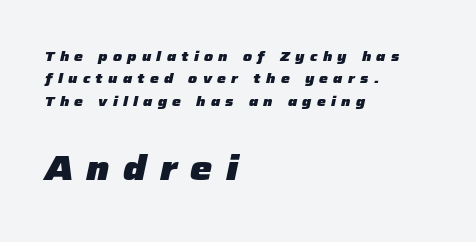
The image shows 35 px heavy type, italic (leaning right); set left-aligned, normal line spacing (1.6x), unusually wide letter spacing (+0.38 em), not underlined; the second (bottom) block is 2.5x larger; low stroke contrast and a medium x-height.
